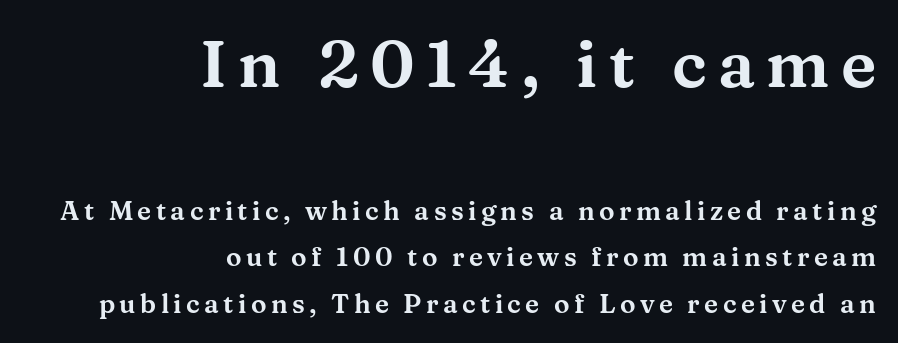
Q: Is the text italic (slanted)? A: No, it is upright.
Q: Is the typeface a serif or a sans-serif typeface? A: Serif.
Q: Is the text underlined? A: No.
Q: How is the paragraph aligned? A: Right-aligned.
Q: Which block of text is set in a larger size, the first (top) or the second (bottom)? A: The first (top) one.
Q: Width (condensed, normal, or wide)? A: Wide.
Q: Stroke contrast? A: Medium.
Q: x-height? A: Medium.
Q: Monospaced? A: No.
